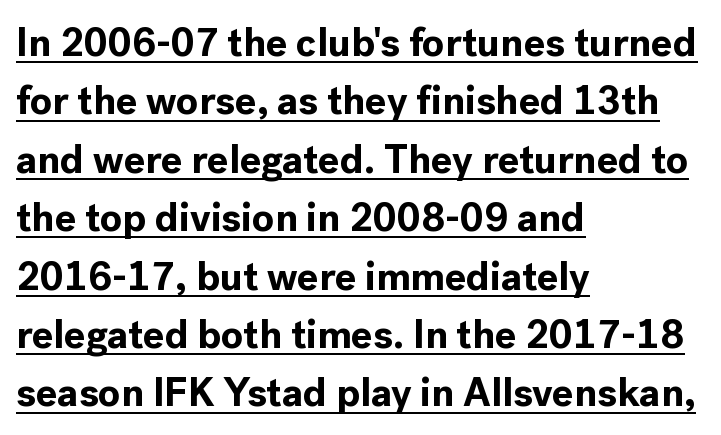
Q: Is the text bold? A: Yes.
Q: Is the text italic (slanted)? A: No, it is upright.
Q: Is the typeface a serif or a sans-serif typeface? A: Sans-serif.
Q: Is the text underlined? A: Yes.
Q: How is the paragraph aligned? A: Left-aligned.
Q: Is the spacing between letters normal or unusually wide? A: Normal.
Q: Is the spacing between lines tight, normal or loose? A: Normal.
Q: Width (condensed, normal, or wide)? A: Normal.
Q: x-height? A: Medium.
Q: Monospaced? A: No.
